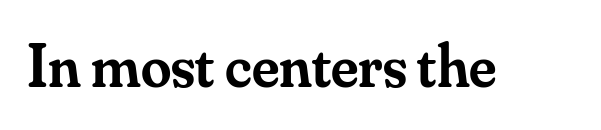
Q: Is the text bold? A: Semi-bold.
Q: Is the text italic (slanted)? A: No, it is upright.
Q: Is the typeface a serif or a sans-serif typeface? A: Serif.
Q: Is the text underlined? A: No.
Q: Is the spacing between letters normal or unusually wide? A: Normal.
Q: Width (condensed, normal, or wide)? A: Normal.
Q: Stroke contrast? A: Medium.
Q: x-height? A: Small.
Q: Monospaced? A: No.
